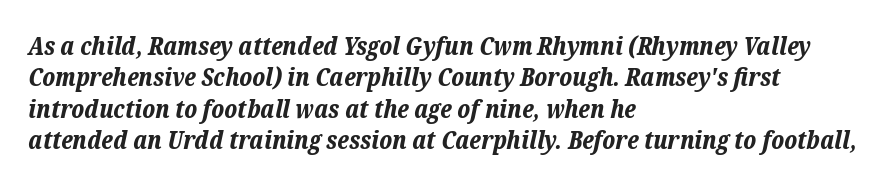
{"italic": "yes", "lean": "right", "slant_degrees": 12, "bold": "yes", "underline": "no", "align": "left", "line_spacing": "normal", "line_spacing_ratio": 1.26, "letter_spacing": "normal", "letter_spacing_em": 0.0, "glyph_px": 25}
